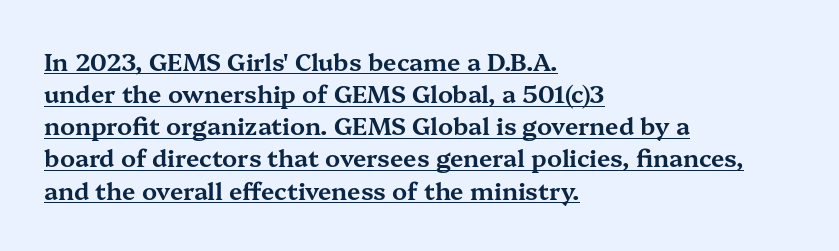
Whoever set this chose a conventional vertical rhythm. Caption: standard tracking, unaltered. Beneath each row of characters lies a ruled line. Nope, not italic — everything's standing straight.
